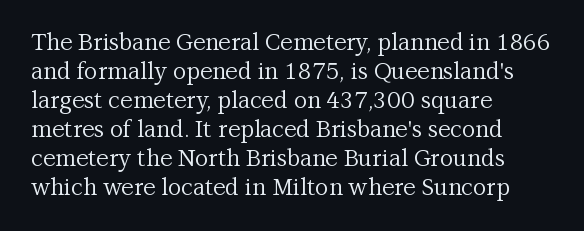
A typesetter would call this zero additional tracking. If you drew a line through each stem, it would be perfectly vertical. This block has exactly the height ordinary leading produces. Teacher's note: observe the even left margin — that is flush-left alignment. The area under the type is left untouched. This is not heavy type; no bold has been used.
